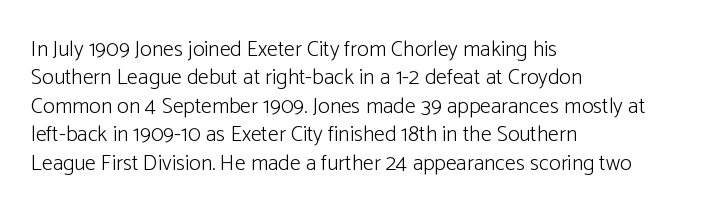
Rule under the text: the space is simply empty. Honestly, the letter spacing is just normal — you wouldn't notice it. The font's upright variant was chosen for this text. The strokes are not fattened; the text isn't bold. Layout note: lines flush left. The designer left line spacing at the default.
